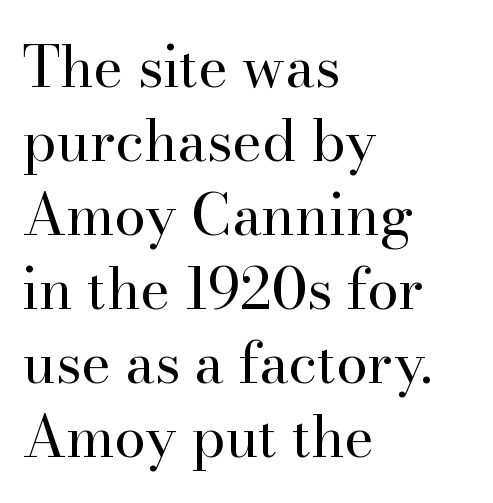
Q: Is the text bold? A: No.
Q: Is the text italic (slanted)? A: No, it is upright.
Q: Is the typeface a serif or a sans-serif typeface? A: Serif.
Q: Is the text underlined? A: No.
Q: How is the paragraph aligned? A: Left-aligned.
Q: Is the spacing between letters normal or unusually wide? A: Normal.
Q: Is the spacing between lines tight, normal or loose? A: Normal.
Q: Width (condensed, normal, or wide)? A: Normal.
Q: Stroke contrast? A: High.
Q: x-height? A: Small.
Q: Monospaced? A: No.
